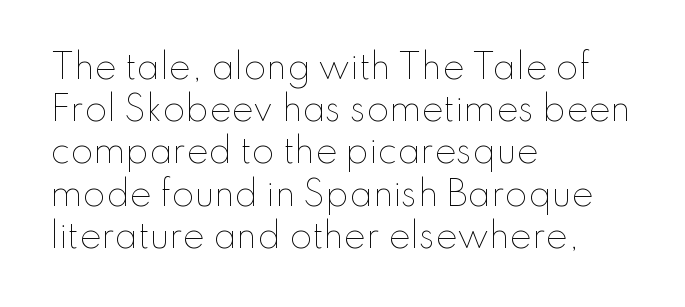
Q: Is the text bold? A: No.
Q: Is the text italic (slanted)? A: No, it is upright.
Q: Is the text underlined? A: No.
Q: How is the paragraph aligned? A: Left-aligned.
Q: Is the spacing between letters normal or unusually wide? A: Normal.
Q: Is the spacing between lines tight, normal or loose? A: Normal.
Q: Width (condensed, normal, or wide)? A: Normal.
Q: Stroke contrast? A: Low.
Q: x-height? A: Small.
Q: Monospaced? A: No.
